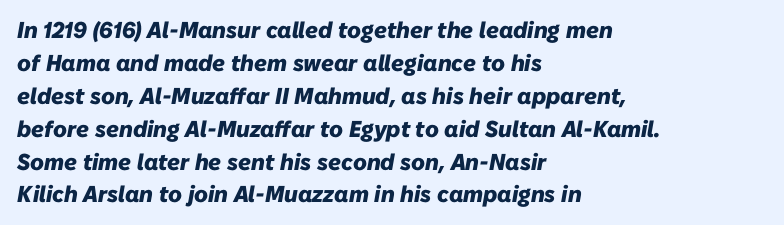
The strokes are fattened all the way to bold. Quick note: interline space is typical. A typesetter would mark this as italic. This rendering leaves character spacing at its baseline value. Horizontal alignment here is leftward, the default for most running prose. Check the space under the baseline: it is left empty.
